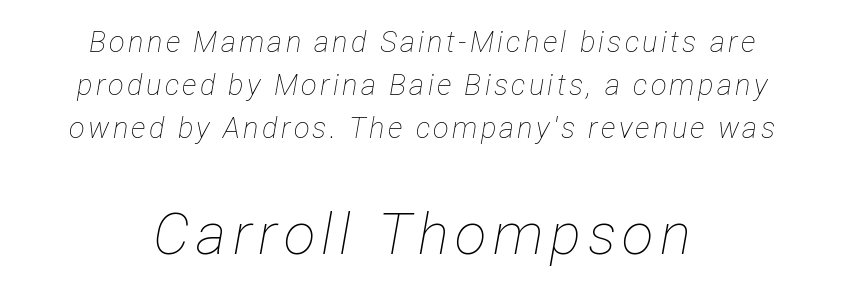
Successive baselines arrive at the customary interval. Nobody drew a line under any word here. Here the second block reads like a headline and the first like body copy. Do the characters align in a grid? No, the font is proportional. The glyphs look as if they've been sheared to an angle. Each stroke keeps to a modest, everyday thickness or less.
